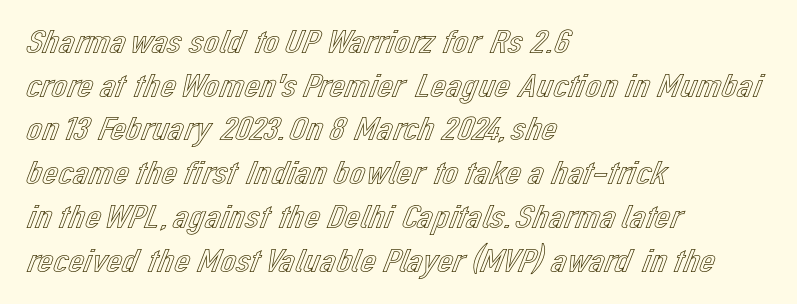
Summary of vertical rhythm: regular, with standard interline spacing. Looks like regular typesetting: each glyph gets only the width it needs. Beneath every word, the page is bare. This rendering leaves character spacing at its baseline value.
